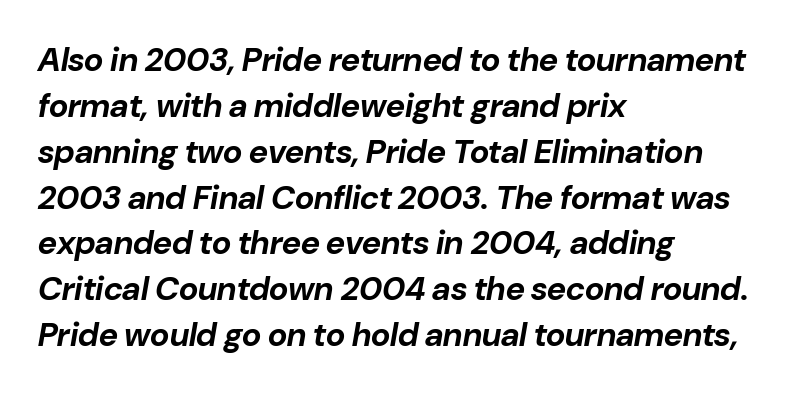
Q: Is the text bold? A: Yes.
Q: Is the text italic (slanted)? A: Yes, it leans right by about 10 degrees.
Q: Is the text underlined? A: No.
Q: How is the paragraph aligned? A: Left-aligned.
Q: Is the spacing between letters normal or unusually wide? A: Normal.
Q: Is the spacing between lines tight, normal or loose? A: Normal.
Q: Width (condensed, normal, or wide)? A: Normal.
Q: Stroke contrast? A: Low.
Q: x-height? A: Medium.
Q: Monospaced? A: No.
